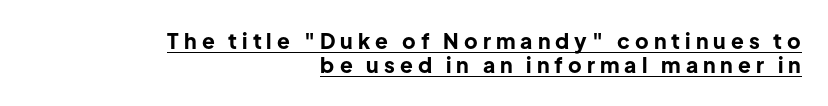
Q: Is the text bold? A: Yes.
Q: Is the text italic (slanted)? A: No, it is upright.
Q: Is the text underlined? A: Yes.
Q: How is the paragraph aligned? A: Right-aligned.
Q: Is the spacing between letters normal or unusually wide? A: Unusually wide.
